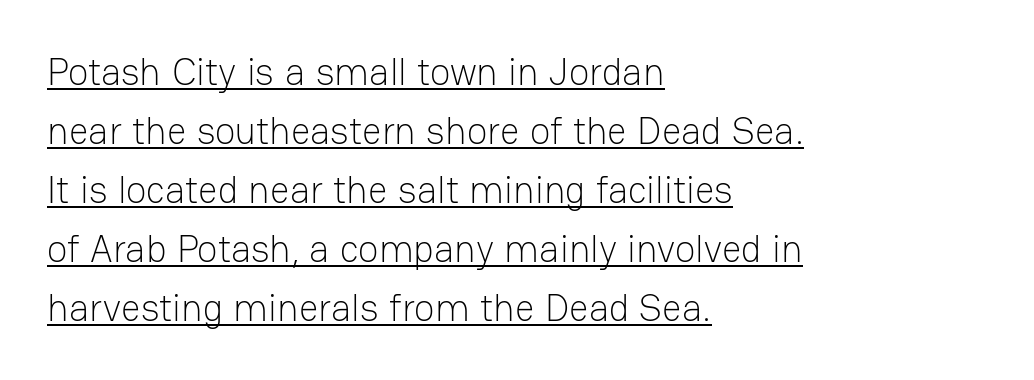
Q: Is the text bold? A: No.
Q: Is the text italic (slanted)? A: No, it is upright.
Q: Is the typeface a serif or a sans-serif typeface? A: Sans-serif.
Q: Is the text underlined? A: Yes.
Q: How is the paragraph aligned? A: Left-aligned.
Q: Is the spacing between letters normal or unusually wide? A: Normal.
Q: Is the spacing between lines tight, normal or loose? A: Normal.
Q: Width (condensed, normal, or wide)? A: Normal.
Q: Stroke contrast? A: Low.
Q: x-height? A: Medium.
Q: Monospaced? A: No.
